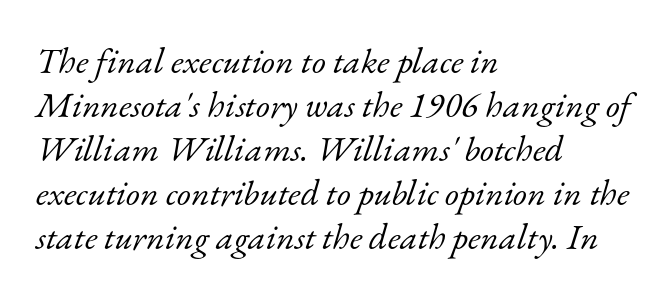
The image shows 36 px light serif type, italic (leaning right); set left-aligned, line spacing 1.22x, normal letter spacing, not underlined; low stroke contrast and a small x-height.
